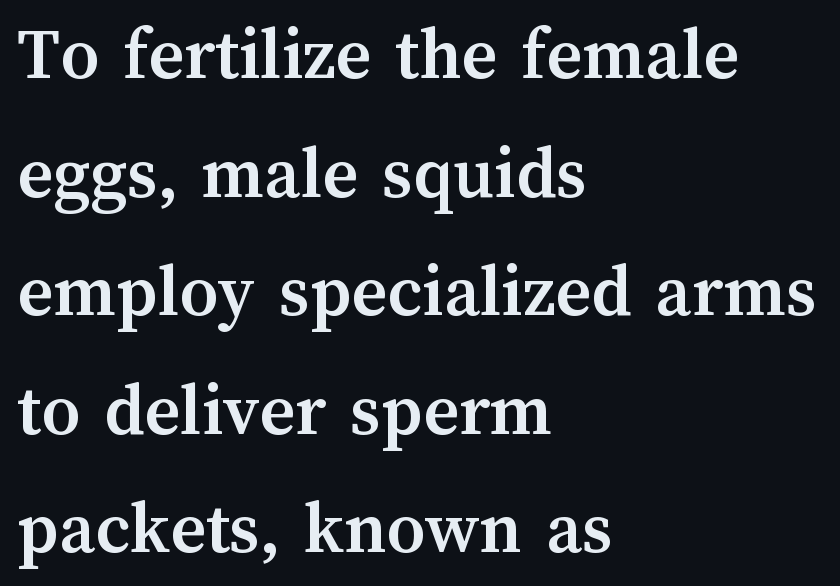
The image shows 76 px semibold type, upright; set left-aligned, normal line spacing (1.56x), normal letter spacing, not underlined; medium stroke contrast and a medium x-height.
